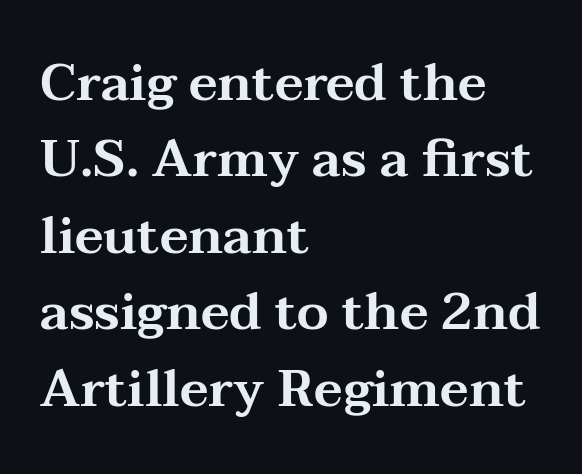
Q: Is the text italic (slanted)? A: No, it is upright.
Q: Is the typeface a serif or a sans-serif typeface? A: Serif.
Q: Is the text underlined? A: No.
Q: How is the paragraph aligned? A: Left-aligned.
Q: Is the spacing between letters normal or unusually wide? A: Normal.
Q: Is the spacing between lines tight, normal or loose? A: Normal.
Q: Width (condensed, normal, or wide)? A: Wide.
Q: Stroke contrast? A: Medium.
Q: x-height? A: Medium.
Q: Monospaced? A: No.
